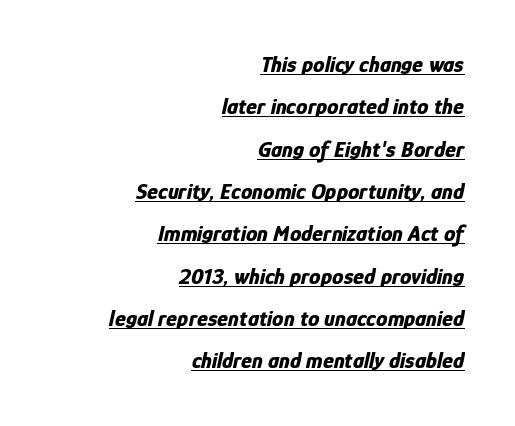
A full-strength bold gives these letters their thick strokes. The line texture is even and compact thanks to regular tracking. Underlined type. The rendering applies a slant to the glyphs.
